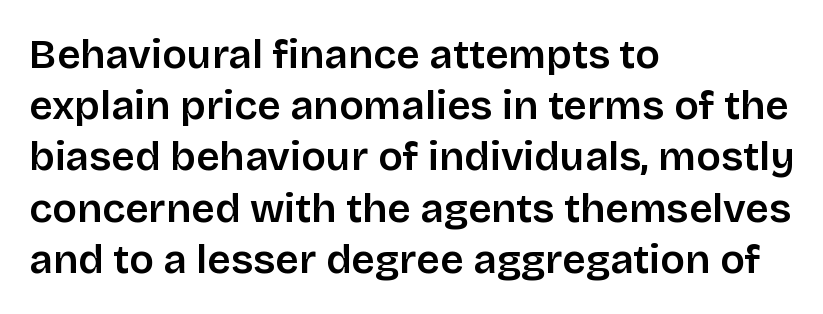
Character widths vary here, with narrow letters taking less room than wide ones. Each new line begins a customary step beneath the previous one. Each word holds together tightly as a unit, with standard inter-letter gaps. Descenders are the only things crossing below the line. Typographically, this falls in the sans-serif category. Upright lettering throughout.
